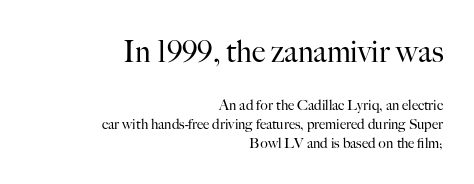
The image shows 30 px regular-weight serif type, upright; set right-aligned, normal line spacing (1.35x), normal letter spacing, not underlined; the first (top) block is 2.14x larger; high stroke contrast and a small x-height.
